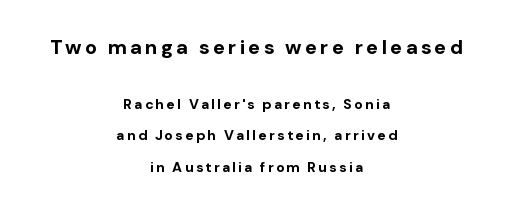
The image shows 20 px bold type, upright; set centered, loose line spacing (2.24x), not underlined; the first (top) block is 1.43x larger.
